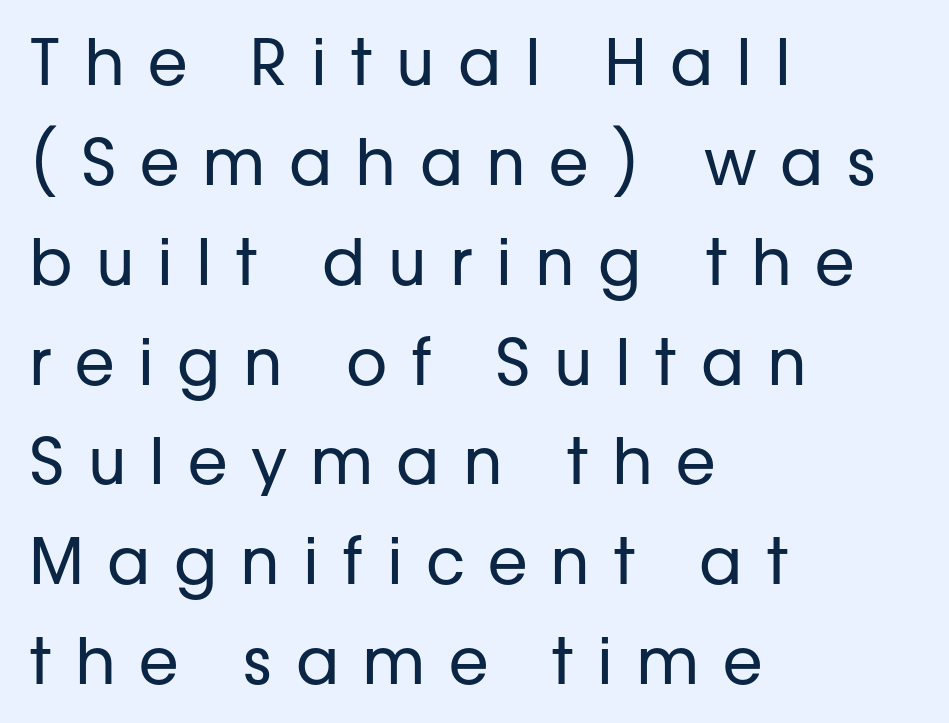
Unmarked baselines from the first word to the last. The typesetting does not lean heavy: it is not bold. This block has exactly the height ordinary leading produces. Rendered with straight, roman letterforms.
